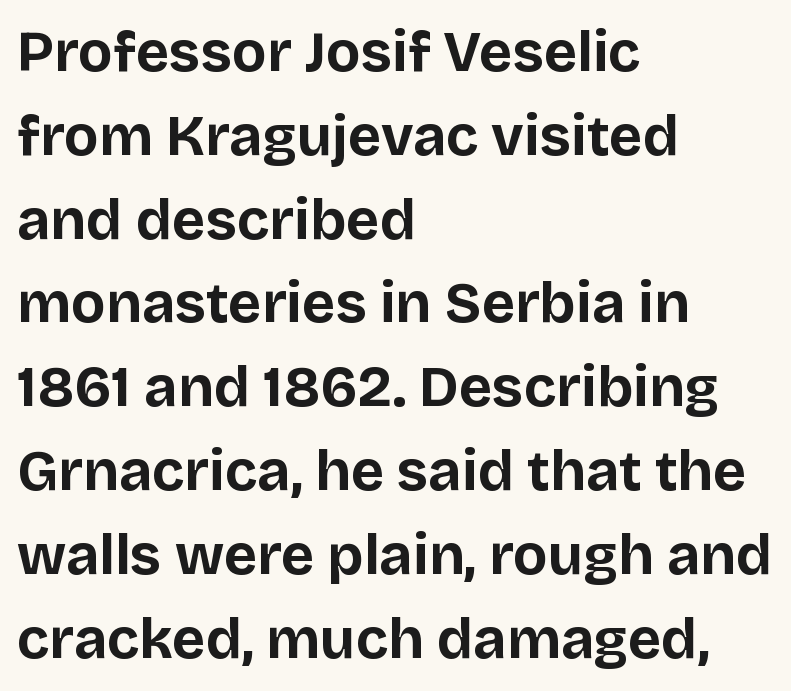
Only glyphs here, with clear space below each row. Heavy, bold letterforms. The compositor pushed each line to the left boundary. This sample uses an upright cut, with every glyph sitting square on the baseline.
